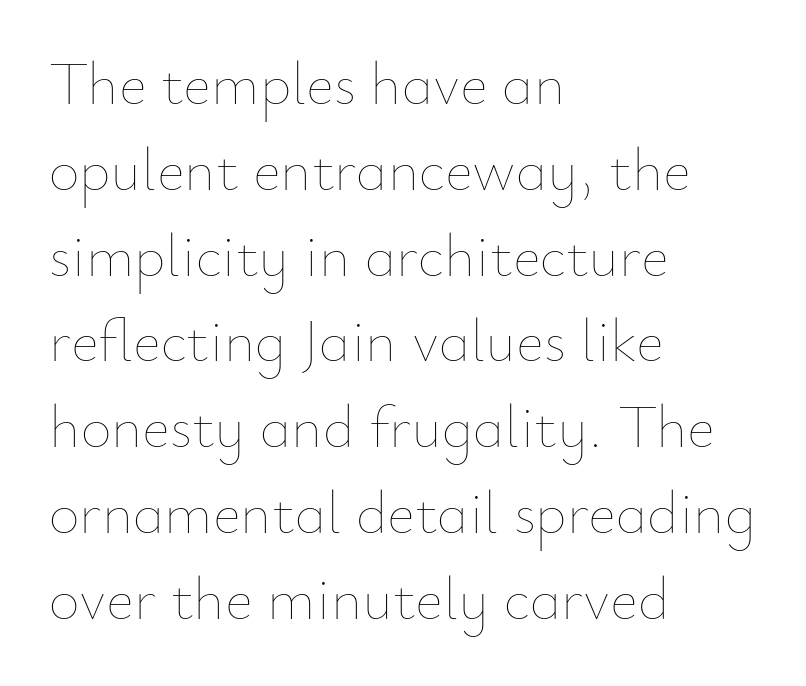
{"italic": "no", "bold": "no", "weight": "thin", "width": "normal", "stroke_contrast": "low", "x_height": "small", "monospaced": "no", "underline": "no", "align": "left", "line_spacing": "normal", "line_spacing_ratio": 1.43, "letter_spacing": "normal", "letter_spacing_em": 0.0, "glyph_px": 60}
